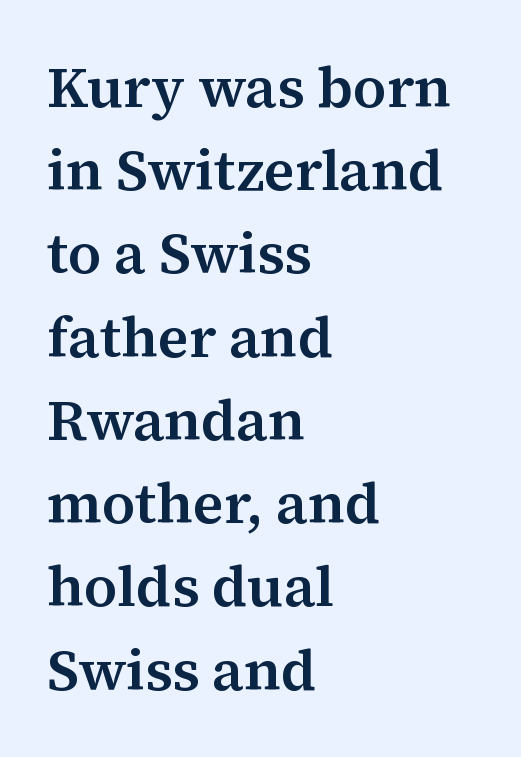
Q: Is the text italic (slanted)? A: No, it is upright.
Q: Is the typeface a serif or a sans-serif typeface? A: Serif.
Q: Is the text underlined? A: No.
Q: How is the paragraph aligned? A: Left-aligned.
Q: Is the spacing between letters normal or unusually wide? A: Normal.
Q: Is the spacing between lines tight, normal or loose? A: Normal.
Q: Width (condensed, normal, or wide)? A: Normal.
Q: Stroke contrast? A: Medium.
Q: x-height? A: Medium.
Q: Monospaced? A: No.
